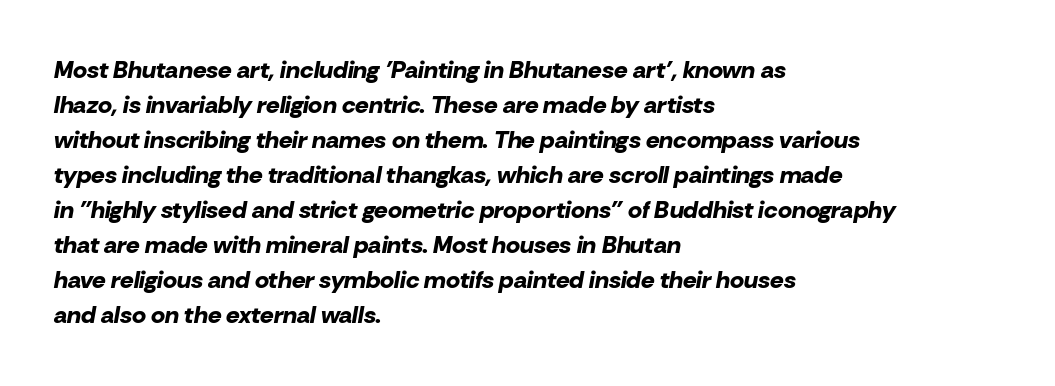
The letters are bold, with thick, heavy strokes. The rendering keeps characters at their native spacing. Leading: standard. The text block is weighted toward the left margin, trailing off unevenly rightward. The passage shown leans; its letterforms are oblique. The baseline area is clear.
